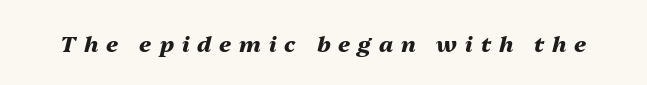
{"italic": "yes", "lean": "right", "slant_degrees": 13, "bold": "yes", "underline": "no", "letter_spacing": "wide", "letter_spacing_em": 0.36, "glyph_px": 22}
